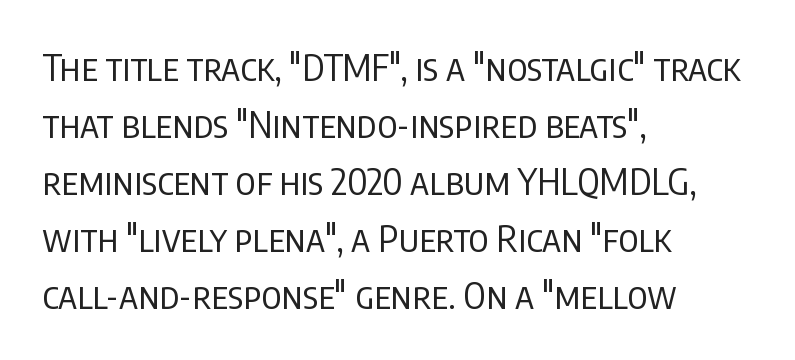
The image shows 37 px regular-weight, condensed sans-serif type, upright; set left-aligned, normal line spacing (1.54x), normal letter spacing, not underlined; low stroke contrast and a large x-height.
